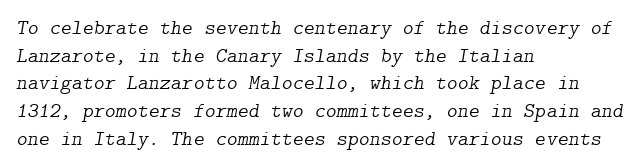
Q: Is the text bold? A: No.
Q: Is the text italic (slanted)? A: Yes, it leans right by about 9 degrees.
Q: Is the text underlined? A: No.
Q: How is the paragraph aligned? A: Left-aligned.
Q: Is the spacing between letters normal or unusually wide? A: Normal.
Q: Is the spacing between lines tight, normal or loose? A: Normal.
